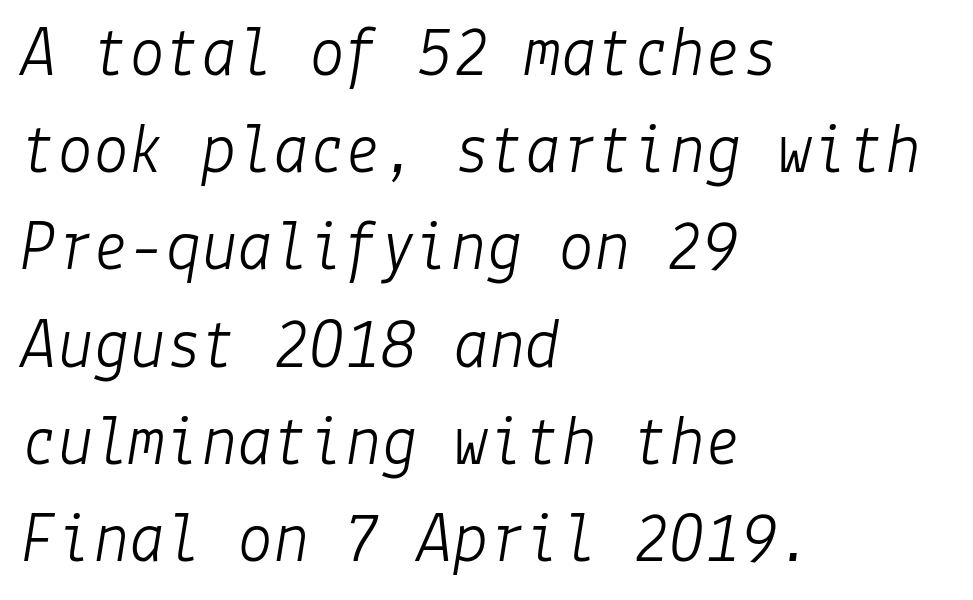
The axis of the letterforms is tilted away from vertical. No extra ink here — the face is not bold. Where is the straight margin? On the left. Inter-character spacing is left at the font's built-in metrics. Check under the words: just untouched page. Interline gaps are of average width in this sample.
